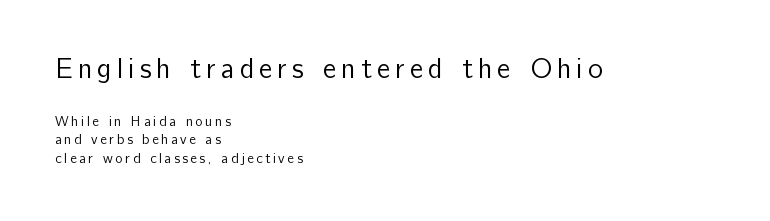
Is the block centered? No — it sits flush against the left margin. A typesetter would call this proportional, since set widths differ per character. Bold? No — there's no thickening of the strokes. The typography opts for an upright posture over an oblique one. Which chunk is bigger? The first one — the top block dwarfs the bottom.
